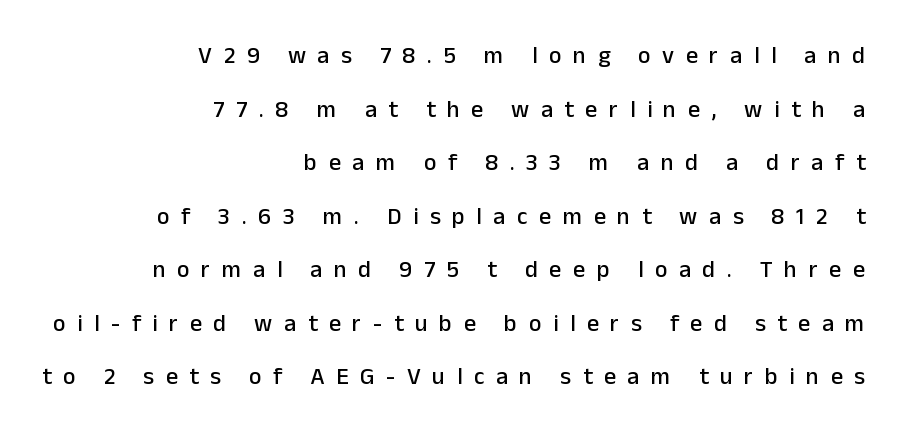
Q: Is the text italic (slanted)? A: No, it is upright.
Q: Is the text underlined? A: No.
Q: How is the paragraph aligned? A: Right-aligned.
Q: Is the spacing between letters normal or unusually wide? A: Unusually wide.
Q: Is the spacing between lines tight, normal or loose? A: Loose.
